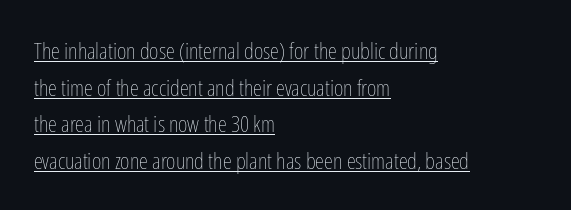
Regarding leading, the lines here are spaced in the standard way. Observe the ordinary spacing: letters are neighbours, not strangers. Weight: regular or lighter. The specimen includes a rule beneath the text block's lines. These lines were composed using upright roman letters.
